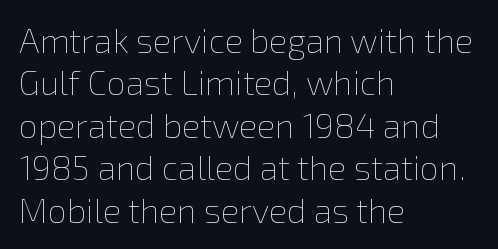
{"italic": "no", "bold": "no", "weight": "thin", "width": "normal", "stroke_contrast": "low", "x_height": "medium", "monospaced": "no", "underline": "no", "align": "left", "line_spacing": "normal", "line_spacing_ratio": 1.25, "letter_spacing": "normal", "letter_spacing_em": 0.0, "glyph_px": 34}
